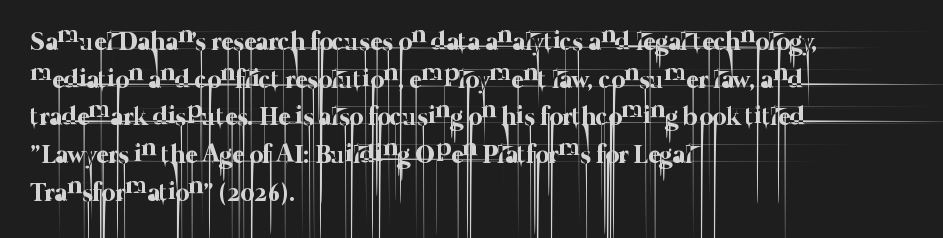
Q: Is the text bold? A: No.
Q: Is the text underlined? A: No.
Q: How is the paragraph aligned? A: Left-aligned.
Q: Is the spacing between letters normal or unusually wide? A: Normal.
Q: Is the spacing between lines tight, normal or loose? A: Normal.
